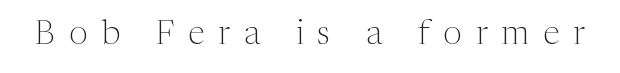
The image shows 34 px light serif type, upright; set unusually wide letter spacing (+0.41 em), not underlined; medium stroke contrast and a medium x-height.
